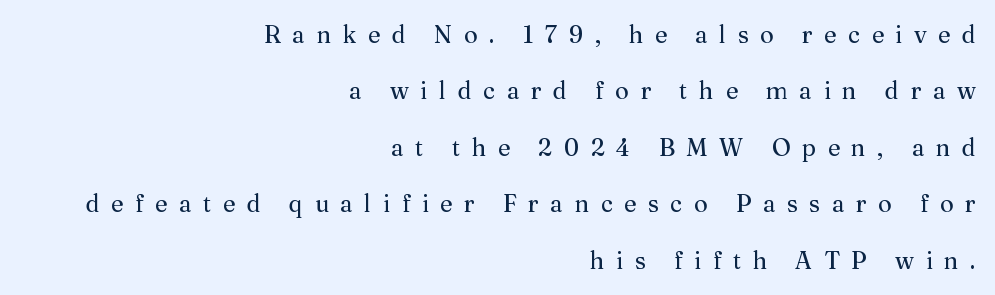
All the whitespace from short lines collects on the left. Weight class: somewhere from thin through regular. Posture: upright roman. You could fit nearly another row in the gap between these rows. You could only call the tracking loose — the letters float apart.
